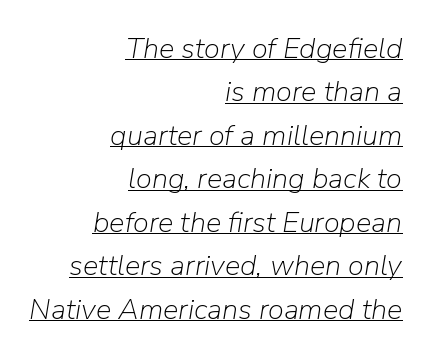
{"italic": "yes", "lean": "right", "slant_degrees": 9, "bold": "no", "weight": "light", "width": "normal", "stroke_contrast": "low", "x_height": "medium", "monospaced": "no", "underline": "yes", "align": "right", "line_spacing": "normal", "line_spacing_ratio": 1.5, "letter_spacing": "normal", "letter_spacing_em": 0.0, "glyph_px": 29}
